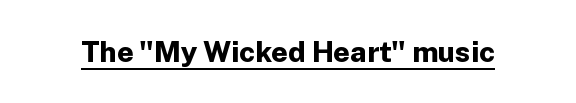
{"serif": "no", "italic": "no", "bold": "yes", "weight": "bold", "width": "normal", "stroke_contrast": "low", "x_height": "medium", "monospaced": "no", "underline": "yes", "letter_spacing": "normal", "letter_spacing_em": 0.0, "glyph_px": 29}
